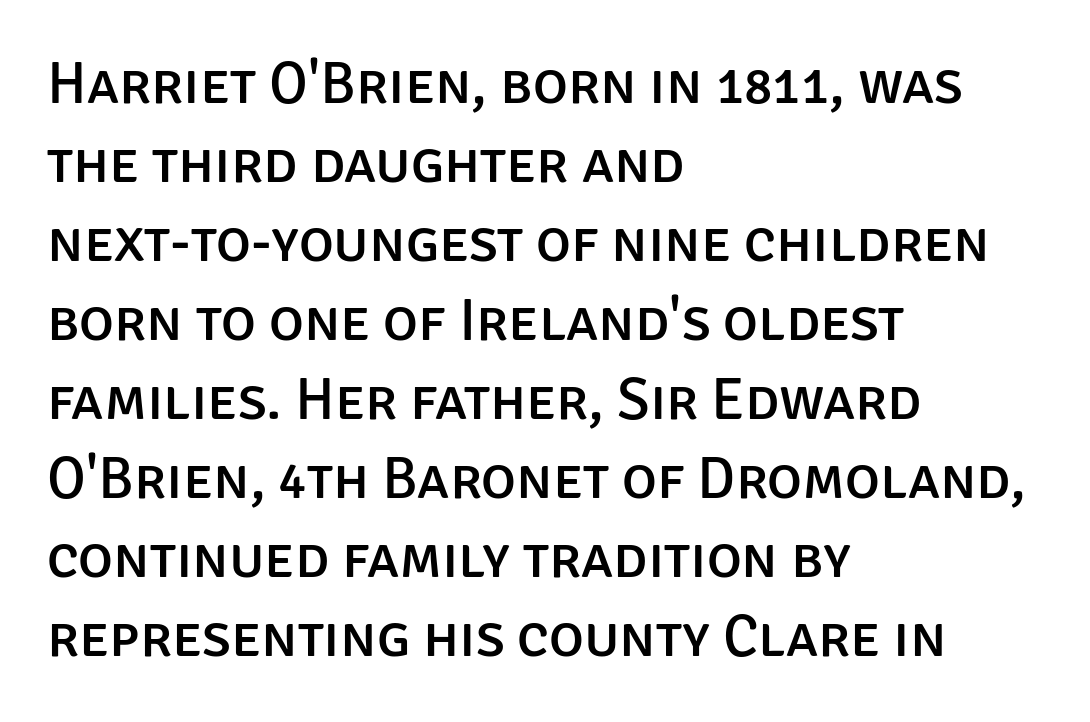
Q: Is the text italic (slanted)? A: No, it is upright.
Q: Is the typeface a serif or a sans-serif typeface? A: Sans-serif.
Q: Is the text underlined? A: No.
Q: How is the paragraph aligned? A: Left-aligned.
Q: Is the spacing between letters normal or unusually wide? A: Normal.
Q: Is the spacing between lines tight, normal or loose? A: Normal.
Q: Width (condensed, normal, or wide)? A: Normal.
Q: Stroke contrast? A: Low.
Q: x-height? A: Large.
Q: Monospaced? A: No.
